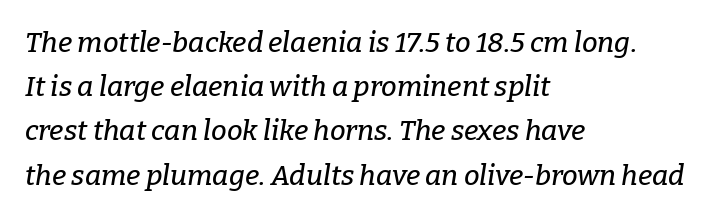
Q: Is the text italic (slanted)? A: Yes, it leans right by about 9 degrees.
Q: Is the typeface a serif or a sans-serif typeface? A: Serif.
Q: Is the text underlined? A: No.
Q: How is the paragraph aligned? A: Left-aligned.
Q: Is the spacing between letters normal or unusually wide? A: Normal.
Q: Is the spacing between lines tight, normal or loose? A: Normal.
Q: Width (condensed, normal, or wide)? A: Normal.
Q: Stroke contrast? A: Low.
Q: x-height? A: Medium.
Q: Monospaced? A: No.
